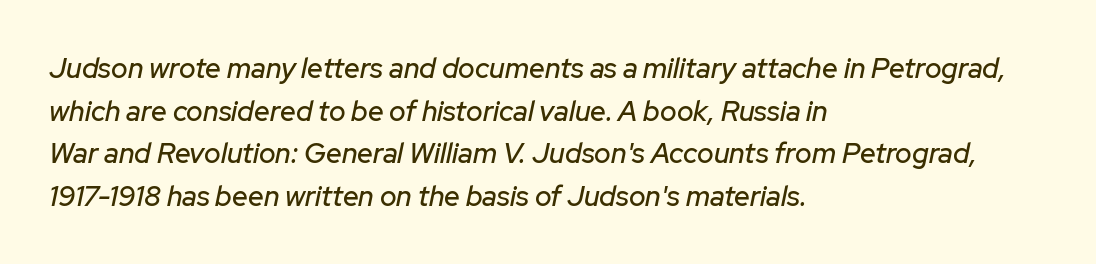
Nothing unusual about the tracking: characters are spaced as the font intends. No word sits above an underline. This is oblique type, the kind used for emphasis or titles. Is this a fixed-width face? No — the glyphs have proportional, varying widths. Typeset ragged right — the left edge is the straight one.
